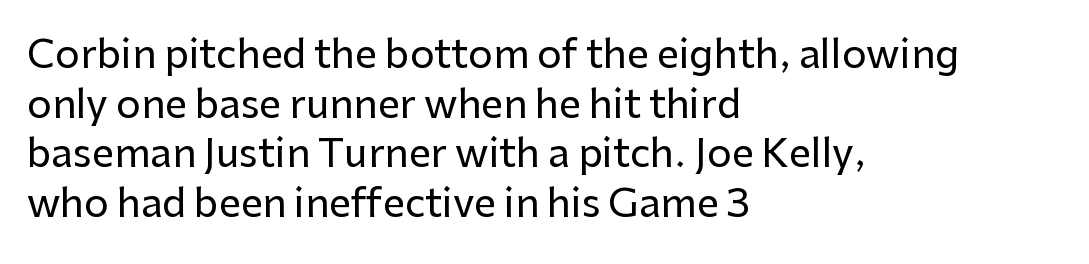
{"serif": "no", "italic": "no", "width": "normal", "stroke_contrast": "low", "x_height": "medium", "monospaced": "no", "underline": "no", "align": "left", "line_spacing": "normal", "line_spacing_ratio": 1.27, "letter_spacing": "normal", "letter_spacing_em": 0.0, "glyph_px": 39}
